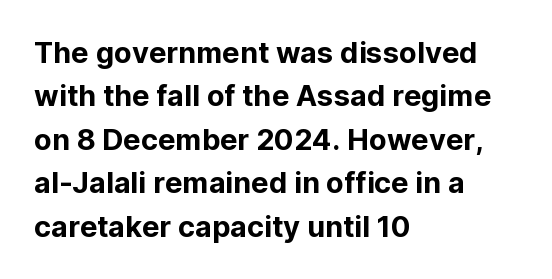
Successive baselines arrive at the customary interval. Characters follow at the spacing the type designer built in. The space directly below the letters is spotless. I'd call this a sans setting — the letters go barefoot. Each line starts at the same left margin while the right side varies. Posture: straight, roman, zero tilt.
